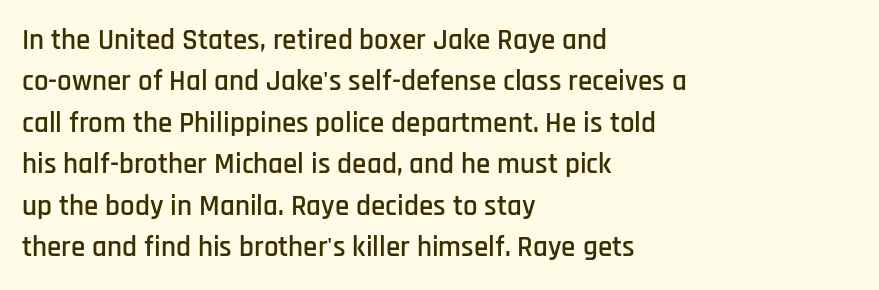
Q: Is the text italic (slanted)? A: No, it is upright.
Q: Is the typeface a serif or a sans-serif typeface? A: Sans-serif.
Q: Is the text underlined? A: No.
Q: How is the paragraph aligned? A: Left-aligned.
Q: Is the spacing between letters normal or unusually wide? A: Normal.
Q: Is the spacing between lines tight, normal or loose? A: Normal.
Q: Width (condensed, normal, or wide)? A: Condensed.
Q: Stroke contrast? A: Low.
Q: x-height? A: Large.
Q: Monospaced? A: No.
